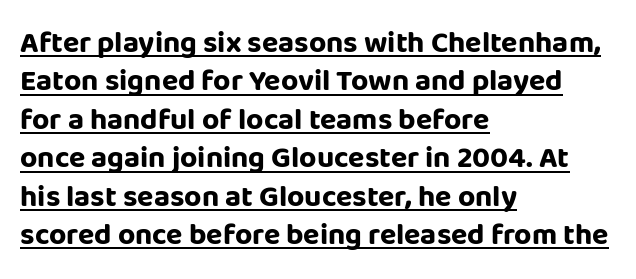
Unlike a traditional serif, this face leaves its strokes unadorned. The face used here is proportionally spaced, like ordinary book or web type. The block of text has a typical density, with ordinary space between rows. Notice how the passage keeps a crisp vertical edge on the left only.
